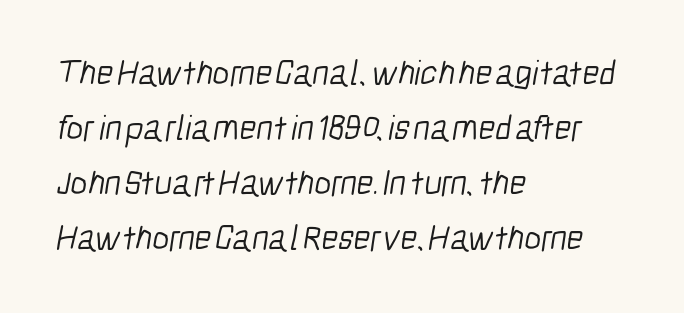
{"serif": "no", "bold": "no", "weight": "light", "width": "condensed", "stroke_contrast": "low", "x_height": "medium", "monospaced": "no", "underline": "no", "align": "left", "line_spacing": "normal", "line_spacing_ratio": 1.53, "letter_spacing": "normal", "letter_spacing_em": 0.0, "glyph_px": 36}
